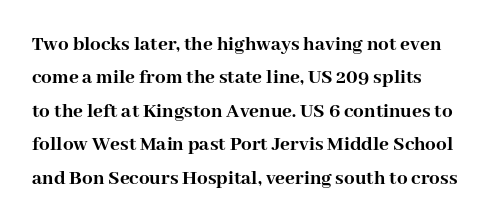
The image shows 21 px bold type, upright; set left-aligned, normal line spacing (1.59x), normal letter spacing, not underlined.
